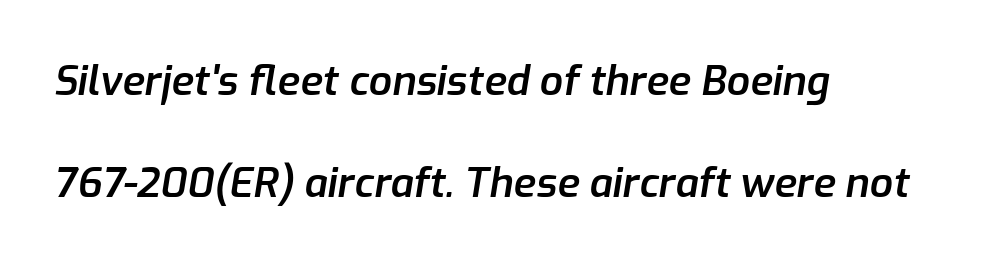
{"italic": "yes", "lean": "right", "slant_degrees": 9, "bold": "semi", "weight": "semibold", "width": "normal", "stroke_contrast": "low", "x_height": "medium", "monospaced": "no", "underline": "no", "align": "left", "line_spacing": "loose", "line_spacing_ratio": 2.48, "letter_spacing": "normal", "letter_spacing_em": 0.0, "glyph_px": 41}
